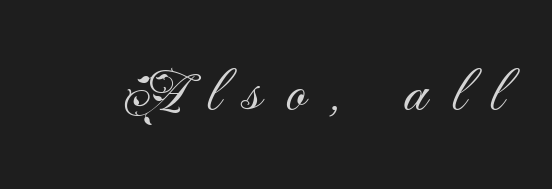
The image shows 61 px light sans-serif type; set unusually wide letter spacing (+0.4 em), not underlined; medium stroke contrast and a small x-height.
